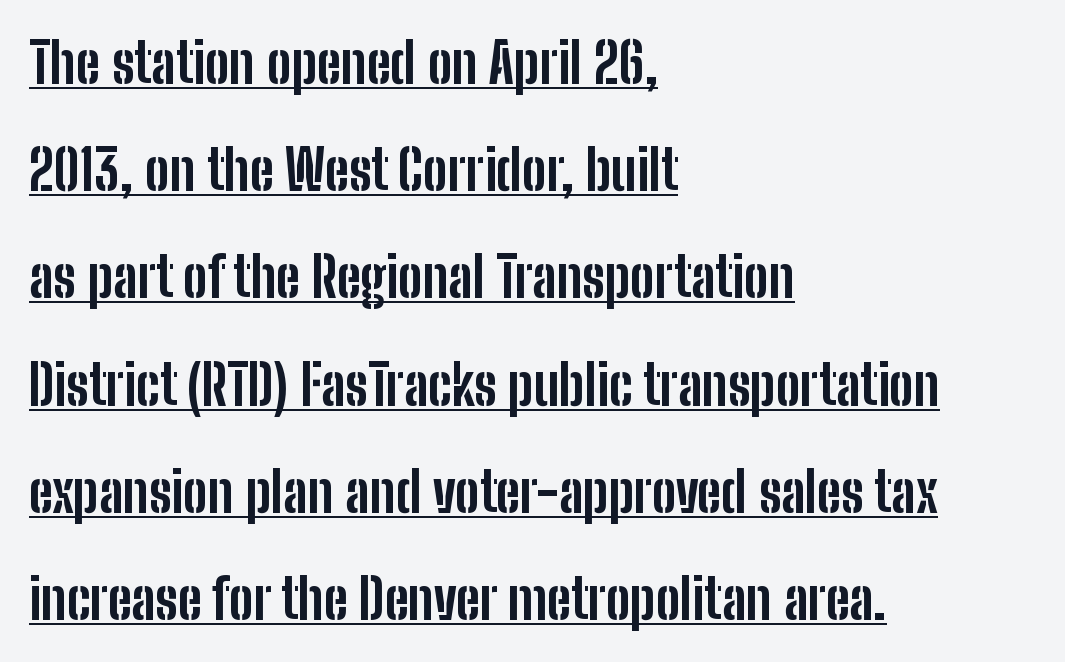
Q: Is the text bold? A: Yes.
Q: Is the text italic (slanted)? A: No, it is upright.
Q: Is the typeface a serif or a sans-serif typeface? A: Sans-serif.
Q: Is the text underlined? A: Yes.
Q: How is the paragraph aligned? A: Left-aligned.
Q: Is the spacing between letters normal or unusually wide? A: Normal.
Q: Is the spacing between lines tight, normal or loose? A: Loose.
Q: Width (condensed, normal, or wide)? A: Condensed.
Q: Stroke contrast? A: Low.
Q: x-height? A: Medium.
Q: Monospaced? A: No.
